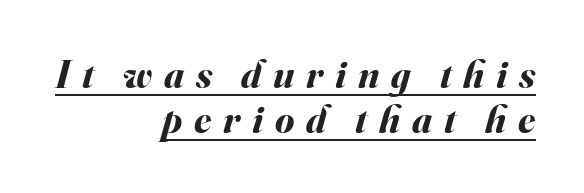
{"italic": "yes", "lean": "right", "slant_degrees": 16, "bold": "yes", "weight": "bold", "width": "normal", "stroke_contrast": "medium", "x_height": "small", "monospaced": "no", "underline": "yes", "align": "right", "line_spacing_ratio": 1.16, "letter_spacing": "wide", "letter_spacing_em": 0.3, "glyph_px": 39}
